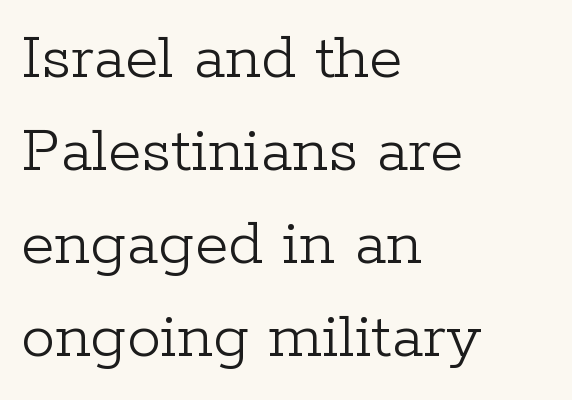
The vertical gap from one line to the next is medium. On a weight scale, this lands at 450 or below. Varying glyph widths throughout — classic text-font behaviour. The paragraph has a hard left edge and a soft right edge. The words here are not underlined.
